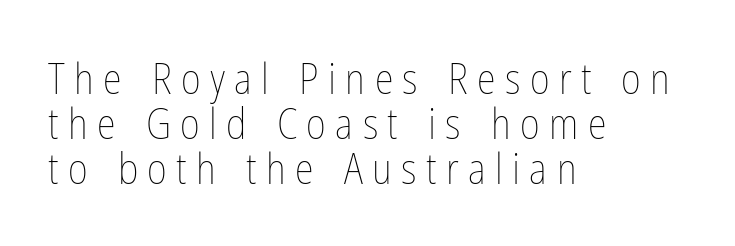
{"italic": "no", "bold": "no", "weight": "thin", "width": "condensed", "stroke_contrast": "low", "x_height": "medium", "monospaced": "no", "underline": "no", "align": "left", "line_spacing": "tight", "line_spacing_ratio": 1.05, "letter_spacing": "wide", "letter_spacing_em": 0.22, "glyph_px": 43}
